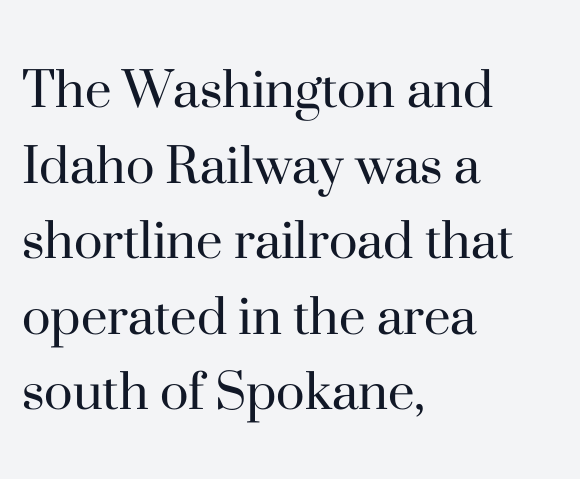
Q: Is the text bold? A: No.
Q: Is the text italic (slanted)? A: No, it is upright.
Q: Is the typeface a serif or a sans-serif typeface? A: Serif.
Q: Is the text underlined? A: No.
Q: How is the paragraph aligned? A: Left-aligned.
Q: Is the spacing between letters normal or unusually wide? A: Normal.
Q: Is the spacing between lines tight, normal or loose? A: Normal.
Q: Width (condensed, normal, or wide)? A: Normal.
Q: Stroke contrast? A: High.
Q: x-height? A: Small.
Q: Monospaced? A: No.
